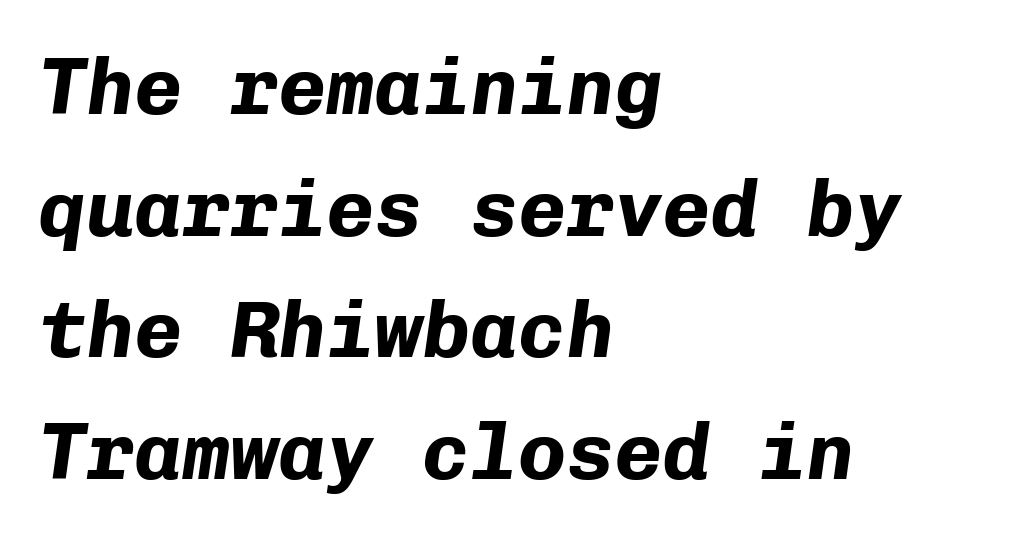
Q: Is the text bold? A: Yes.
Q: Is the text italic (slanted)? A: Yes, it leans right by about 8 degrees.
Q: Is the text underlined? A: No.
Q: How is the paragraph aligned? A: Left-aligned.
Q: Is the spacing between letters normal or unusually wide? A: Normal.
Q: Is the spacing between lines tight, normal or loose? A: Normal.
Q: Width (condensed, normal, or wide)? A: Normal.
Q: Stroke contrast? A: Low.
Q: x-height? A: Medium.
Q: Monospaced? A: Yes.
